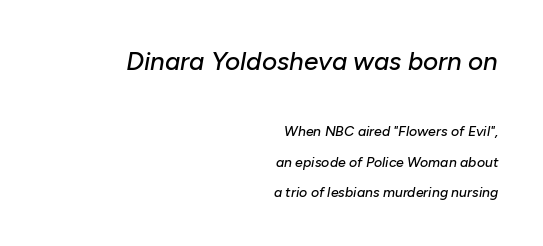
{"italic": "yes", "lean": "right", "slant_degrees": 10, "underline": "no", "align": "right", "line_spacing": "loose", "line_spacing_ratio": 2.17, "letter_spacing": "normal", "letter_spacing_em": 0.0, "larger_block": "first", "size_ratio": 1.86, "glyph_px": 26}
